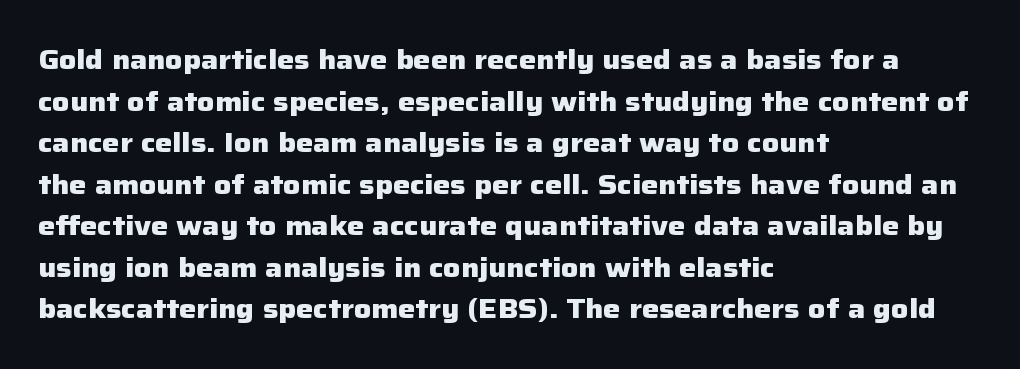
The image shows 27 px bold type, upright; set left-aligned, normal line spacing (1.54x), normal letter spacing, not underlined.
